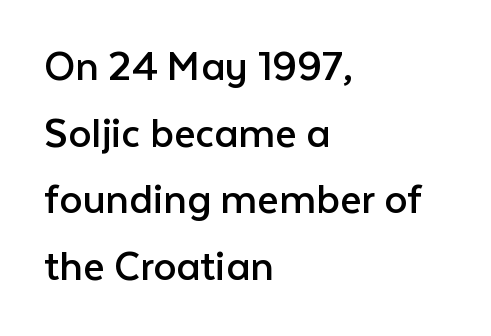
{"serif": "no", "italic": "no", "bold": "no", "weight": "regular", "width": "normal", "stroke_contrast": "low", "x_height": "medium", "monospaced": "no", "underline": "no", "align": "left", "line_spacing": "normal", "line_spacing_ratio": 1.45, "letter_spacing": "normal", "letter_spacing_em": 0.0, "glyph_px": 46}
